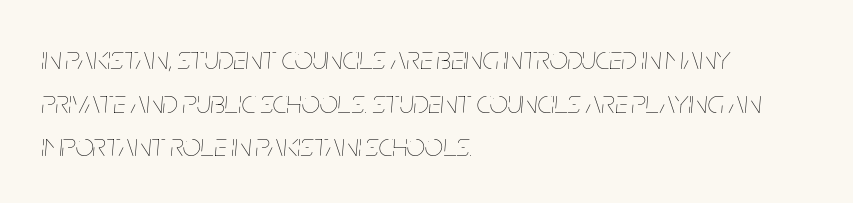
{"italic": "yes", "lean": "right", "slant_degrees": 5, "bold": "no", "weight": "thin", "width": "condensed", "stroke_contrast": "low", "x_height": "large", "monospaced": "no", "underline": "no", "align": "left", "line_spacing": "normal", "line_spacing_ratio": 1.36, "letter_spacing": "normal", "letter_spacing_em": 0.0, "glyph_px": 32}
